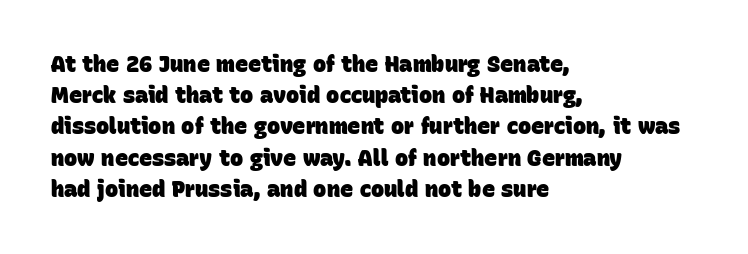
{"bold": "yes", "underline": "no", "align": "left", "line_spacing": "normal", "line_spacing_ratio": 1.42, "letter_spacing": "normal", "letter_spacing_em": 0.0, "glyph_px": 22}
